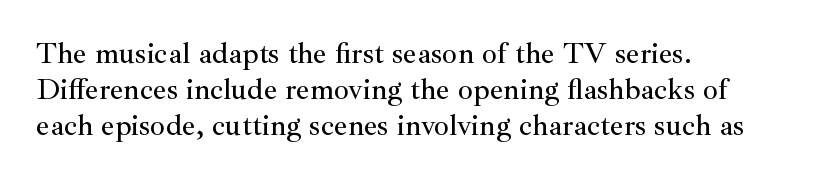
The space beneath each line is pristine and unruled. You can tell from the footed stems that serif type was used. The rendering keeps characters at their native spacing. The rendering uses natural spacing where letterforms have individual widths.
